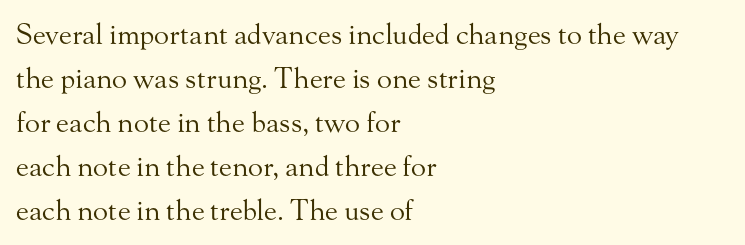
Just letters on the line, the space beneath them empty. Is the letter spacing exaggerated? No — it looks like the ordinary default. The font is comparable to plain body text, perhaps lighter. The compositor pushed each line to the left boundary.
